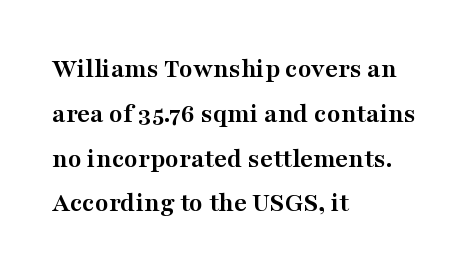
{"serif": "yes", "italic": "no", "bold": "yes", "weight": "semibold", "width": "wide", "stroke_contrast": "medium", "x_height": "medium", "monospaced": "no", "underline": "no", "align": "left", "line_spacing": "normal", "line_spacing_ratio": 1.6, "letter_spacing": "normal", "letter_spacing_em": 0.0, "glyph_px": 28}
